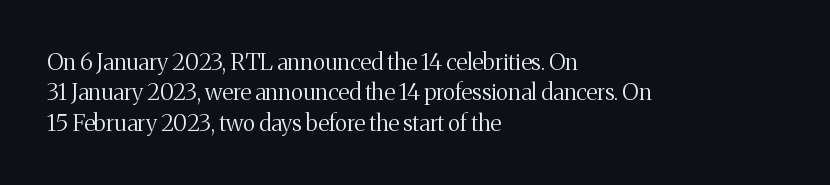
The image shows 23 px text type, upright; set left-aligned, normal line spacing (1.32x), normal letter spacing, not underlined.
